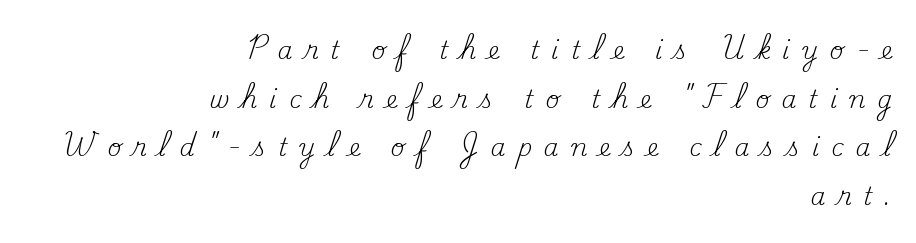
{"bold": "no", "underline": "no", "align": "right", "line_spacing": "loose", "line_spacing_ratio": 2.03, "letter_spacing": "wide", "letter_spacing_em": 0.5, "glyph_px": 24}
